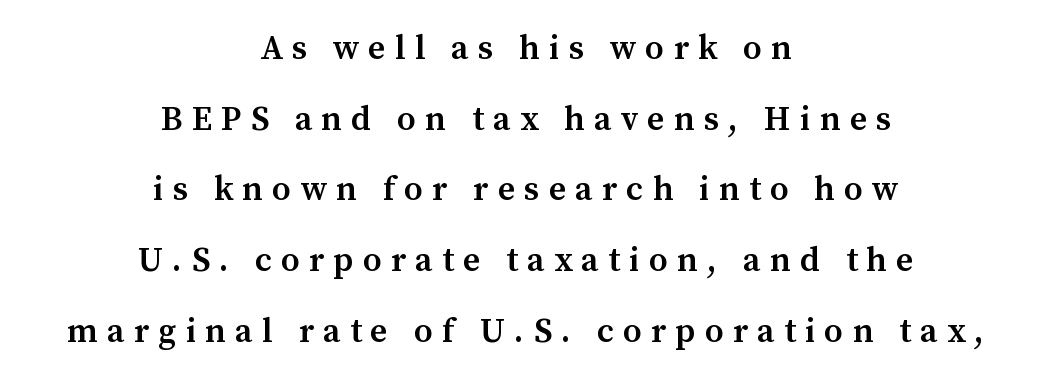
Q: Is the text bold? A: Semi-bold.
Q: Is the text italic (slanted)? A: No, it is upright.
Q: Is the typeface a serif or a sans-serif typeface? A: Serif.
Q: Is the text underlined? A: No.
Q: How is the paragraph aligned? A: Centered.
Q: Is the spacing between letters normal or unusually wide? A: Unusually wide.
Q: Is the spacing between lines tight, normal or loose? A: Loose.
Q: Width (condensed, normal, or wide)? A: Normal.
Q: Stroke contrast? A: Medium.
Q: x-height? A: Medium.
Q: Monospaced? A: No.
